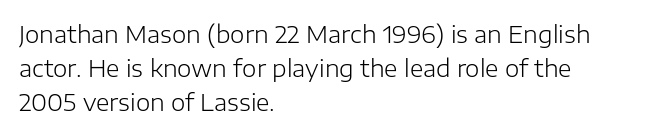
Q: Is the text bold? A: No.
Q: Is the text italic (slanted)? A: No, it is upright.
Q: Is the text underlined? A: No.
Q: How is the paragraph aligned? A: Left-aligned.
Q: Is the spacing between letters normal or unusually wide? A: Normal.
Q: Is the spacing between lines tight, normal or loose? A: Normal.
